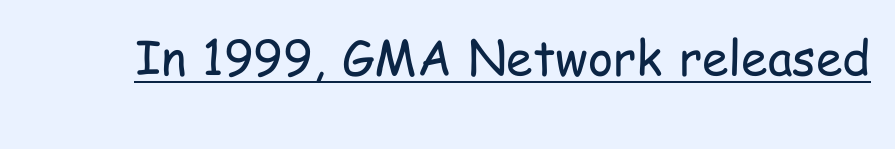
Ordinary non-slanted type is in use. The typesetter has applied underlining to the passage shown. Looks like regular typesetting: each glyph gets only the width it needs. The font is comparable to plain body text, perhaps lighter.
